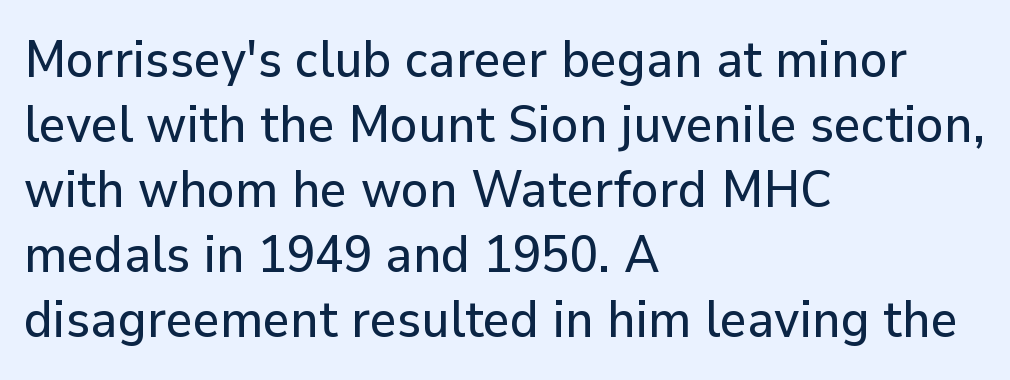
Each new line begins a customary step beneath the previous one. Words appear dense and cohesive because spacing is normal. Check under the words: just untouched page. You could not count columns in this text — the font is proportionally spaced. No italicization has been applied; the sample stays upright. The rendering anchors every line to the left-hand side.
